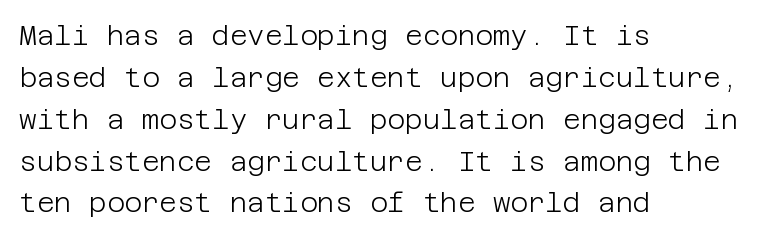
{"italic": "no", "bold": "no", "underline": "no", "align": "left", "line_spacing": "normal", "line_spacing_ratio": 1.55, "letter_spacing": "normal", "letter_spacing_em": 0.0, "glyph_px": 27}
